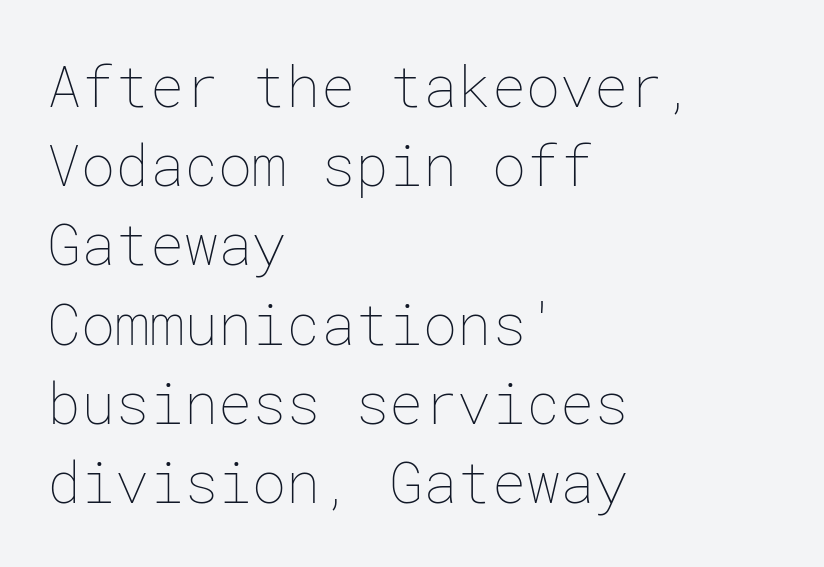
{"italic": "no", "bold": "no", "weight": "thin", "width": "normal", "stroke_contrast": "low", "x_height": "medium", "underline": "no", "align": "left", "line_spacing": "normal", "line_spacing_ratio": 1.39, "letter_spacing": "normal", "letter_spacing_em": 0.0, "glyph_px": 57}
